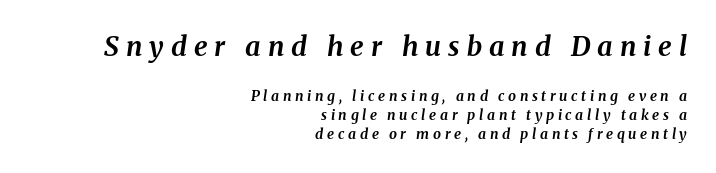
The rag falls on the left side of this text block. Tracking value appears strongly positive — letters spread wide. Posture: slanted. Does the bottom block carry the larger type? No, the top block does.
